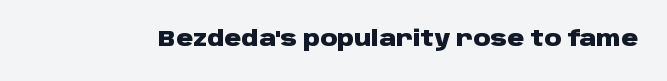
Q: Is the text bold? A: Yes.
Q: Is the text italic (slanted)? A: No, it is upright.
Q: Is the text underlined? A: No.
Q: Is the spacing between letters normal or unusually wide? A: Normal.
